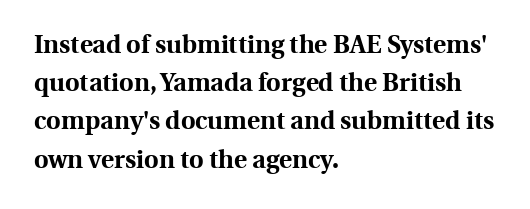
The image shows 25 px bold type, upright; set left-aligned, normal line spacing (1.53x), normal letter spacing, not underlined.
